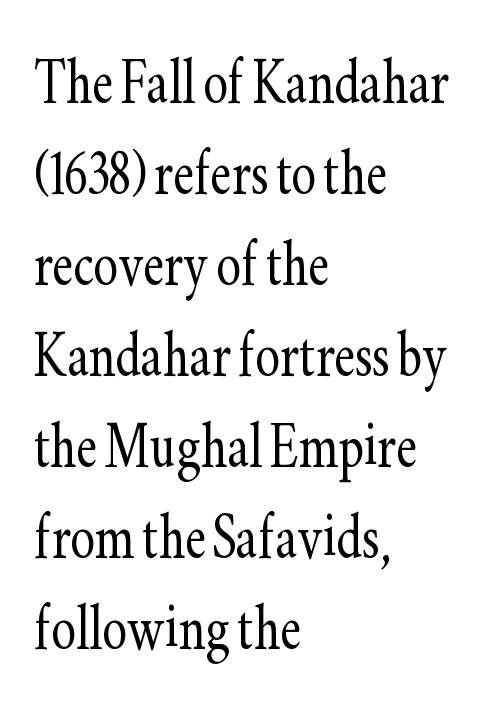
Q: Is the text bold? A: No.
Q: Is the text italic (slanted)? A: No, it is upright.
Q: Is the typeface a serif or a sans-serif typeface? A: Serif.
Q: Is the text underlined? A: No.
Q: How is the paragraph aligned? A: Left-aligned.
Q: Is the spacing between letters normal or unusually wide? A: Normal.
Q: Width (condensed, normal, or wide)? A: Condensed.
Q: Stroke contrast? A: Low.
Q: x-height? A: Small.
Q: Monospaced? A: No.
